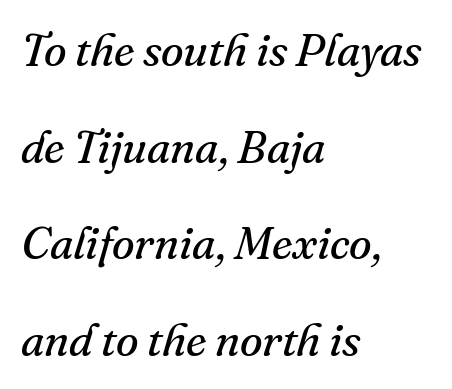
The image shows 46 px regular-weight serif type, italic (leaning right); set left-aligned, loose line spacing (2.1x), normal letter spacing, not underlined; medium stroke contrast and a small x-height.
